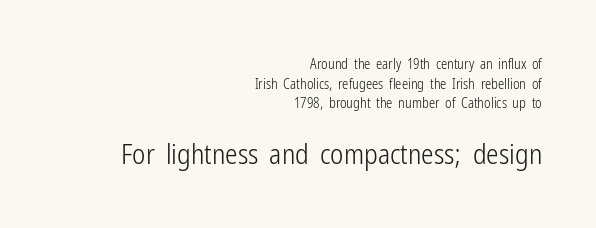
The typography opts for an upright posture over an oblique one. Does the copy run flush right? Yes — the right margin is perfectly even. The glyphs are unaccompanied by any horizontal stroke below them. The letters look calm and open, with moderate or lighter stems. This sample keeps an unexceptional amount of space between lines. Looks like regular typesetting: each glyph gets only the width it needs.
